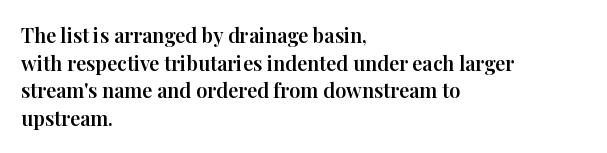
Q: Is the text italic (slanted)? A: No, it is upright.
Q: Is the text underlined? A: No.
Q: How is the paragraph aligned? A: Left-aligned.
Q: Is the spacing between letters normal or unusually wide? A: Normal.
Q: Is the spacing between lines tight, normal or loose? A: Normal.
